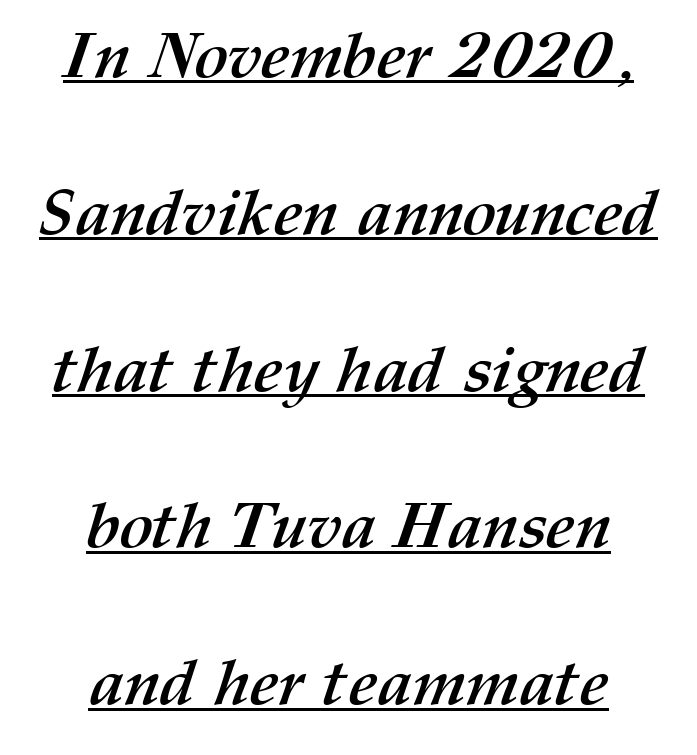
{"bold": "yes", "weight": "semibold", "width": "normal", "stroke_contrast": "medium", "x_height": "medium", "monospaced": "no", "underline": "yes", "align": "center", "line_spacing": "loose", "line_spacing_ratio": 2.45, "letter_spacing": "normal", "letter_spacing_em": 0.0, "glyph_px": 64}
